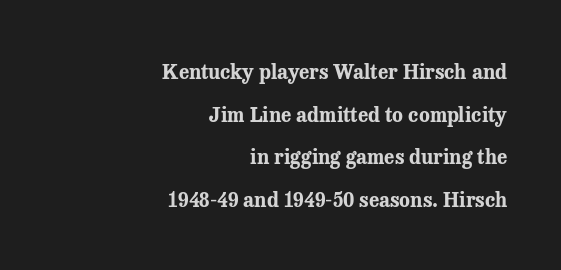
The image shows 20 px bold type, upright; set right-aligned, loose line spacing (2.13x), normal letter spacing, not underlined.
